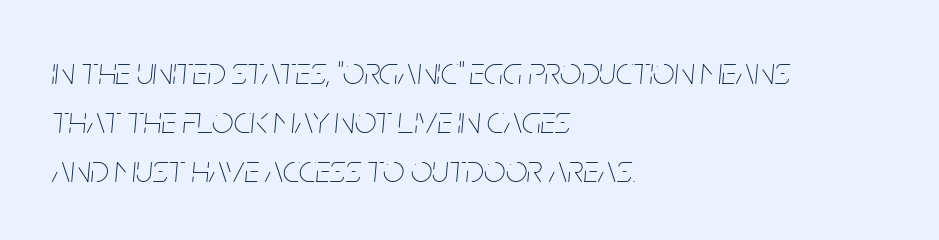
The typography opts for an oblique posture over an upright one. Baseline-to-baseline distance is the conventional proportion of letter height. You could not count columns in this text — the font is proportionally spaced. Quick note: underline off. Here the glyphs are tracked normally, forming tight word shapes.
